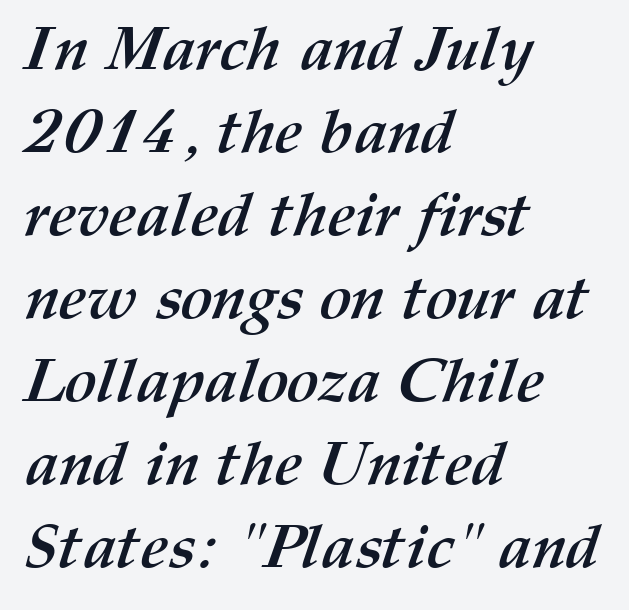
{"bold": "yes", "weight": "semibold", "width": "normal", "stroke_contrast": "medium", "x_height": "medium", "monospaced": "no", "underline": "no", "align": "left", "line_spacing": "normal", "line_spacing_ratio": 1.36, "letter_spacing": "normal", "letter_spacing_em": 0.0, "glyph_px": 61}
